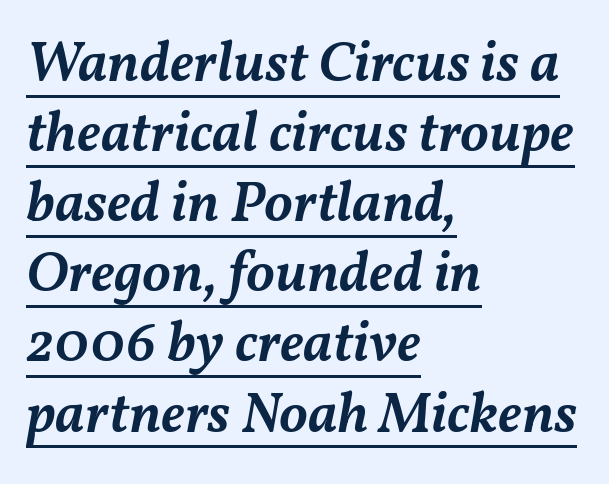
{"italic": "yes", "lean": "right", "slant_degrees": 11, "bold": "semi", "weight": "semibold", "width": "normal", "stroke_contrast": "medium", "x_height": "medium", "monospaced": "no", "underline": "yes", "align": "left", "line_spacing_ratio": 1.23, "letter_spacing": "normal", "letter_spacing_em": 0.0, "glyph_px": 57}
